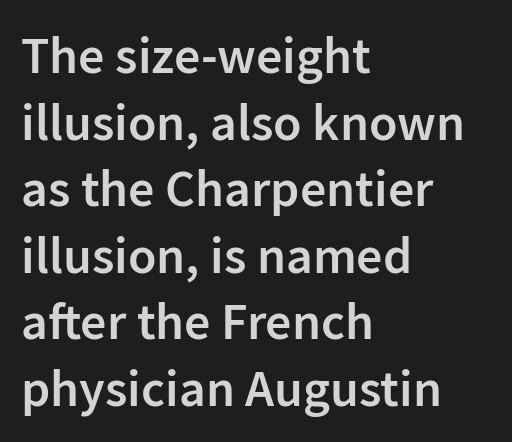
The image shows 52 px semibold sans-serif type, upright; set left-aligned, normal line spacing (1.28x), normal letter spacing, not underlined; low stroke contrast and a medium x-height.
